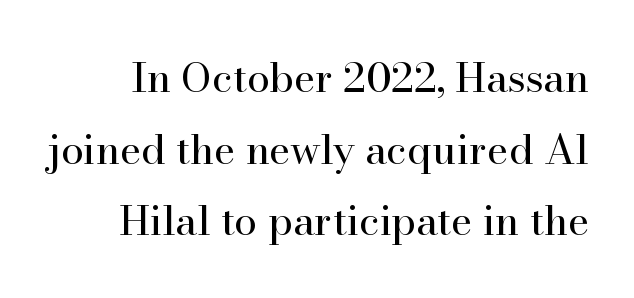
{"serif": "yes", "italic": "no", "bold": "no", "weight": "regular", "width": "normal", "stroke_contrast": "high", "x_height": "small", "monospaced": "no", "underline": "no", "line_spacing_ratio": 1.75, "letter_spacing": "normal", "letter_spacing_em": 0.0, "glyph_px": 41}
